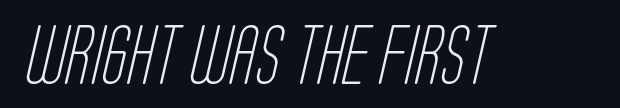
Is this a heavy cut? Hardly; it is regular or lighter. Think of a printed novel: that variable character pitch is what you see here. The letters sit at their default tracking, neither squeezed nor spread. A bare baseline throughout the passage. To sum up the face: it is a sans, with no serifs.
